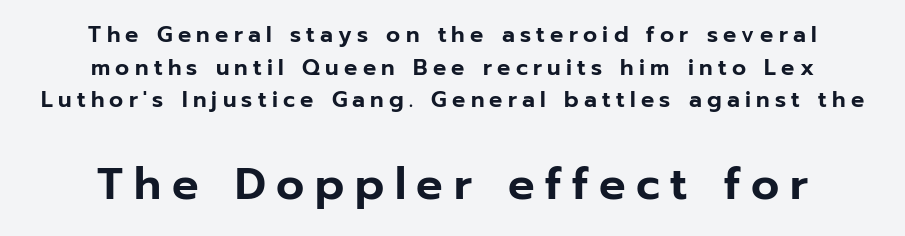
Q: Is the text italic (slanted)? A: No, it is upright.
Q: Is the typeface a serif or a sans-serif typeface? A: Sans-serif.
Q: Is the text underlined? A: No.
Q: How is the paragraph aligned? A: Centered.
Q: Is the spacing between letters normal or unusually wide? A: Unusually wide.
Q: Is the spacing between lines tight, normal or loose? A: Normal.
Q: Which block of text is set in a larger size, the first (top) or the second (bottom)? A: The second (bottom) one.
Q: Width (condensed, normal, or wide)? A: Normal.
Q: Stroke contrast? A: Low.
Q: x-height? A: Medium.
Q: Monospaced? A: No.
